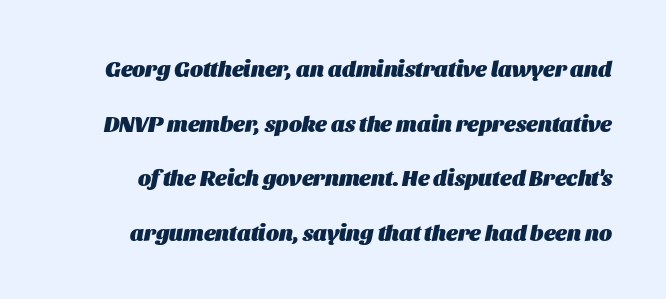
Q: Is the text bold? A: Yes.
Q: Is the text italic (slanted)? A: Yes, it leans right by about 11 degrees.
Q: Is the text underlined? A: No.
Q: Is the spacing between letters normal or unusually wide? A: Normal.
Q: Is the spacing between lines tight, normal or loose? A: Loose.
